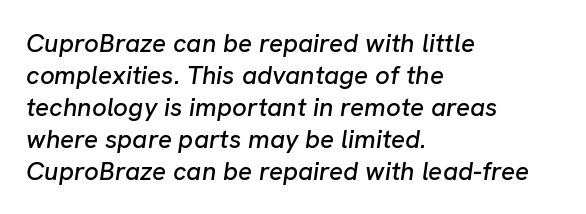
Q: Is the text italic (slanted)? A: Yes, it leans right by about 8 degrees.
Q: Is the text underlined? A: No.
Q: How is the paragraph aligned? A: Left-aligned.
Q: Is the spacing between letters normal or unusually wide? A: Normal.
